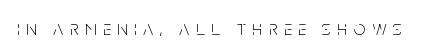
The type is letterspaced generously, with wide tracking. The strokes are not fattened; the text isn't bold. The baseline area is clear. This is roman type, the default non-slanted kind.
